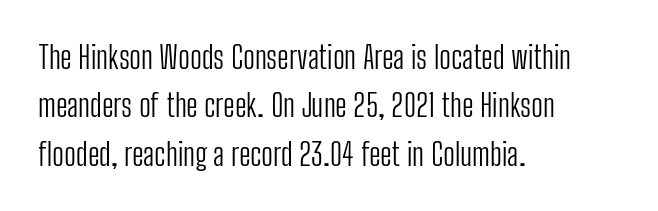
Q: Is the text bold? A: No.
Q: Is the text italic (slanted)? A: No, it is upright.
Q: Is the typeface a serif or a sans-serif typeface? A: Sans-serif.
Q: Is the text underlined? A: No.
Q: How is the paragraph aligned? A: Left-aligned.
Q: Is the spacing between letters normal or unusually wide? A: Normal.
Q: Is the spacing between lines tight, normal or loose? A: Normal.
Q: Width (condensed, normal, or wide)? A: Condensed.
Q: Stroke contrast? A: Low.
Q: x-height? A: Medium.
Q: Monospaced? A: No.
